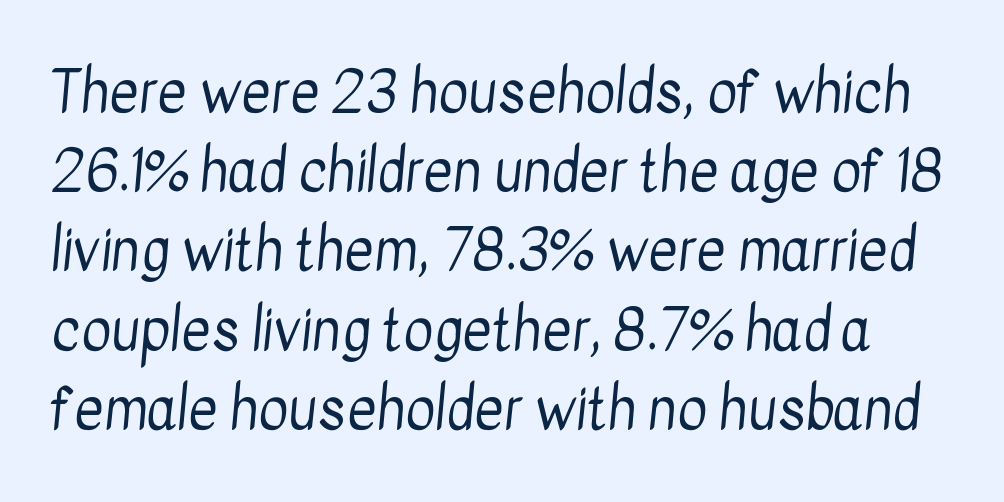
{"serif": "no", "bold": "no", "weight": "regular", "width": "condensed", "stroke_contrast": "low", "x_height": "medium", "monospaced": "no", "underline": "no", "line_spacing": "normal", "line_spacing_ratio": 1.39, "letter_spacing": "normal", "letter_spacing_em": 0.0, "glyph_px": 57}
